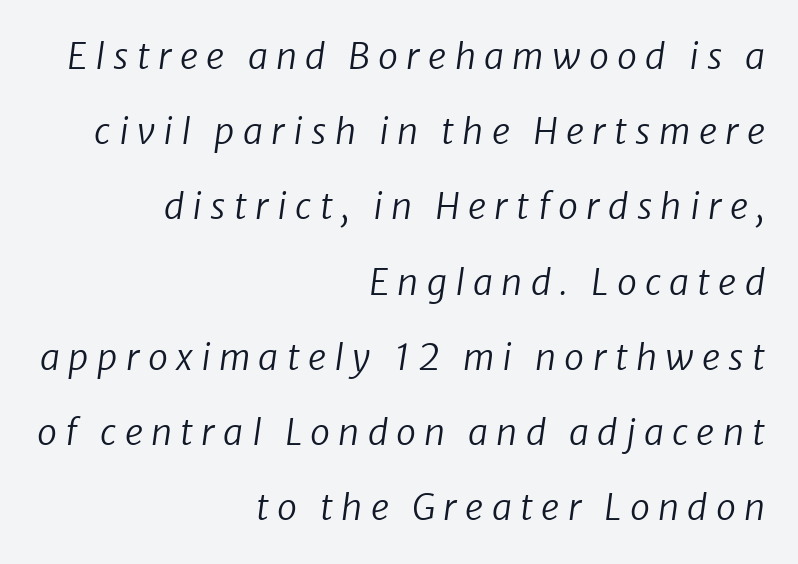
A light-to-regular cut is what we see here. Students, note that the glyphs here are deliberately spaced far apart. In terms of posture, this sample is oblique. You could fit nearly another row in the gap between these rows. Do the characters align in a grid? No, the font is proportional. The zone under the glyphs is completely vacant.
